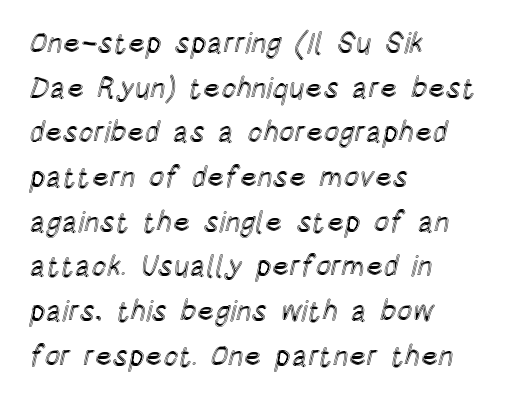
{"width": "condensed", "x_height": "large", "monospaced": "no", "underline": "no", "align": "left", "line_spacing": "normal", "line_spacing_ratio": 1.54, "letter_spacing": "normal", "letter_spacing_em": 0.0, "glyph_px": 29}
